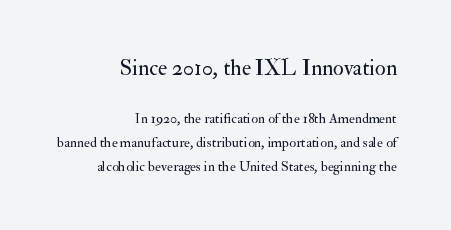
The image shows 22 px text type, upright; set right-aligned, normal line spacing (1.7x), normal letter spacing, not underlined; the first (top) block is 1.57x larger.
